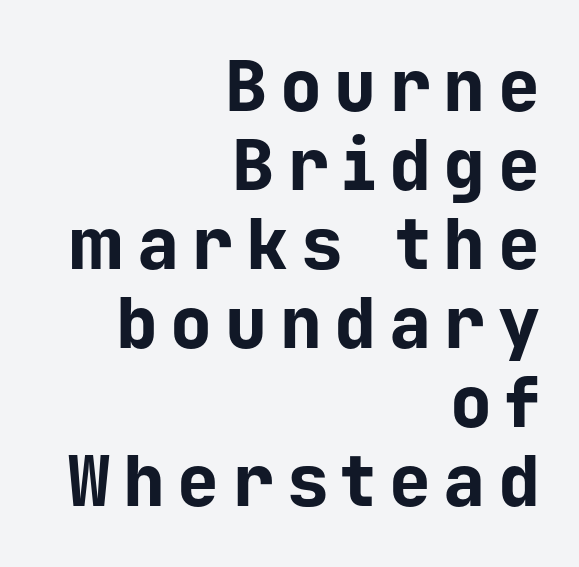
Q: Is the text bold? A: Yes.
Q: Is the text italic (slanted)? A: No, it is upright.
Q: Is the typeface a serif or a sans-serif typeface? A: Sans-serif.
Q: Is the text underlined? A: No.
Q: How is the paragraph aligned? A: Right-aligned.
Q: Is the spacing between lines tight, normal or loose? A: Tight.
Q: Width (condensed, normal, or wide)? A: Normal.
Q: Stroke contrast? A: Low.
Q: x-height? A: Medium.
Q: Monospaced? A: Yes.
